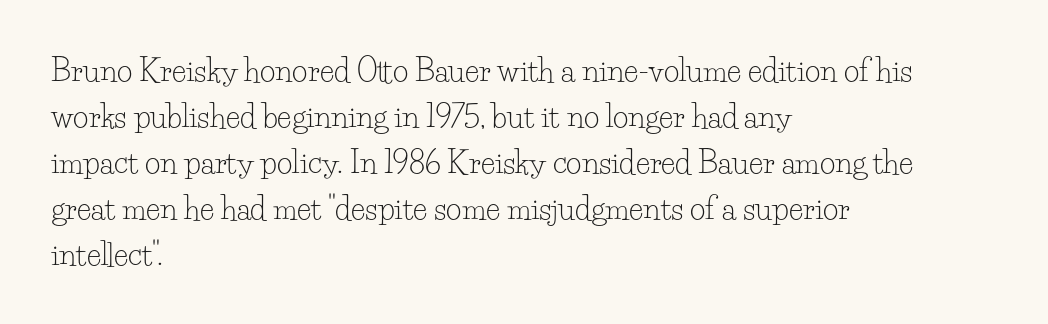
Each letter keeps its own natural width here, so spacing adapts to shape. Glyph-to-glyph distance matches everyday printed text. Style check: upright. Unmarked baselines from the first word to the last. Does the type have serifs? Yes, each stem ends in a small foot. The cut favours lightness, reaching ordinary text weight at its darkest.
